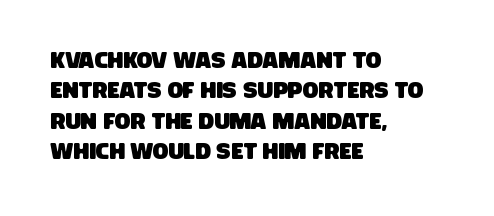
{"underline": "no", "align": "left", "line_spacing": "normal", "line_spacing_ratio": 1.32, "letter_spacing": "normal", "letter_spacing_em": 0.0, "glyph_px": 23}
